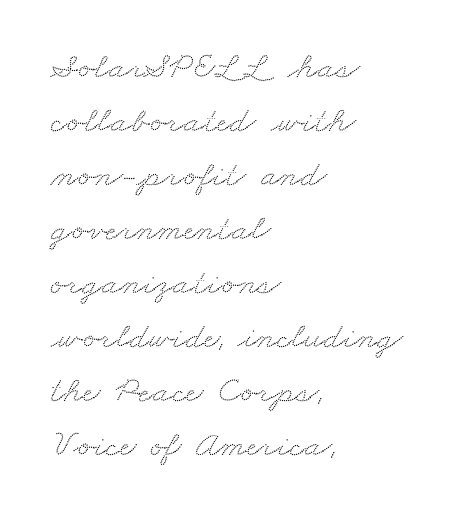
{"serif": "yes", "width": "wide", "stroke_contrast": "medium", "x_height": "small", "monospaced": "no", "underline": "no", "align": "left", "line_spacing": "normal", "line_spacing_ratio": 1.46, "letter_spacing": "normal", "letter_spacing_em": 0.0, "glyph_px": 37}
